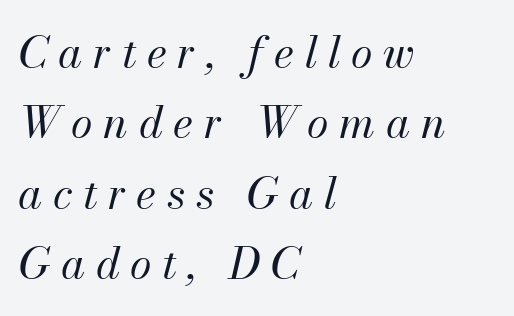
The image shows 44 px regular-weight type, italic (leaning right); set left-aligned, normal line spacing (1.6x), unusually wide letter spacing (+0.24 em), not underlined; medium stroke contrast and a small x-height.
